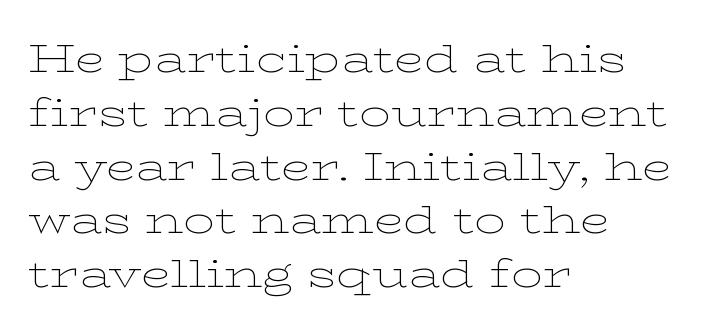
The image shows 39 px thin, wide serif type, upright; set left-aligned, normal line spacing (1.38x), normal letter spacing, not underlined; low stroke contrast and a medium x-height.
